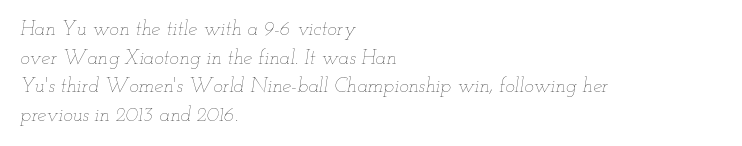
{"italic": "yes", "lean": "right", "slant_degrees": 12, "bold": "no", "underline": "no", "align": "left", "line_spacing": "normal", "line_spacing_ratio": 1.43, "letter_spacing": "normal", "letter_spacing_em": 0.0, "glyph_px": 20}
